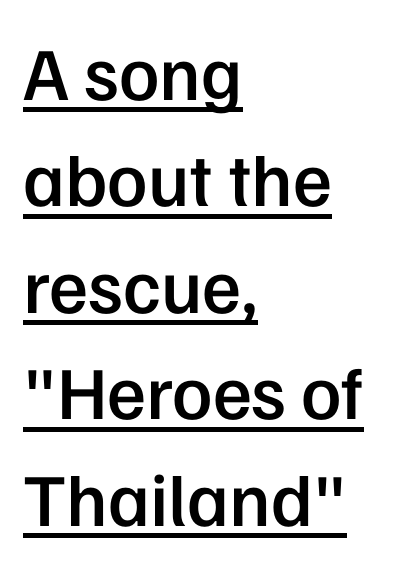
{"serif": "no", "italic": "no", "bold": "semi", "weight": "semibold", "width": "normal", "stroke_contrast": "low", "x_height": "medium", "monospaced": "no", "underline": "yes", "align": "left", "line_spacing": "normal", "line_spacing_ratio": 1.42, "letter_spacing": "normal", "letter_spacing_em": 0.0, "glyph_px": 75}
